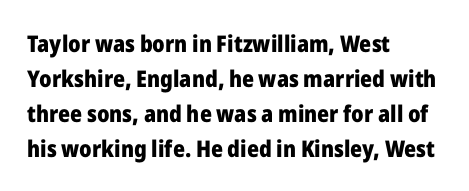
Q: Is the text bold? A: Yes.
Q: Is the text italic (slanted)? A: No, it is upright.
Q: Is the text underlined? A: No.
Q: How is the paragraph aligned? A: Left-aligned.
Q: Is the spacing between letters normal or unusually wide? A: Normal.
Q: Is the spacing between lines tight, normal or loose? A: Normal.
